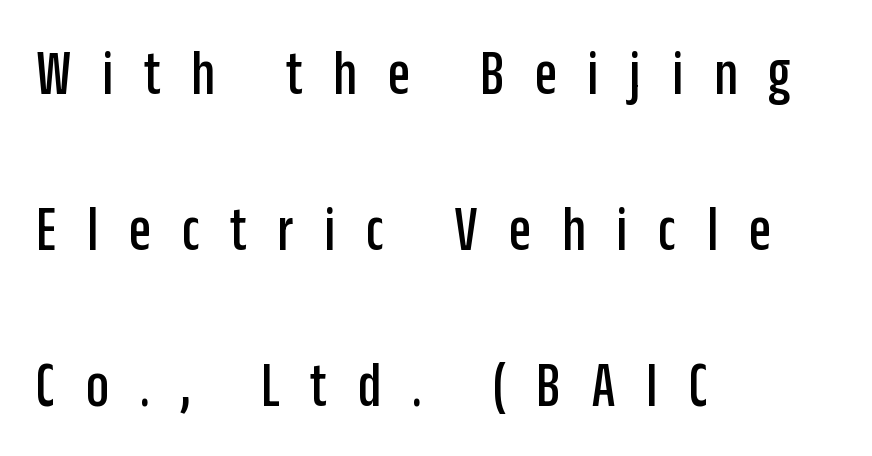
{"serif": "no", "italic": "no", "width": "condensed", "stroke_contrast": "low", "x_height": "large", "monospaced": "no", "underline": "no", "align": "left", "line_spacing": "loose", "line_spacing_ratio": 2.44, "letter_spacing": "wide", "letter_spacing_em": 0.48, "glyph_px": 64}
